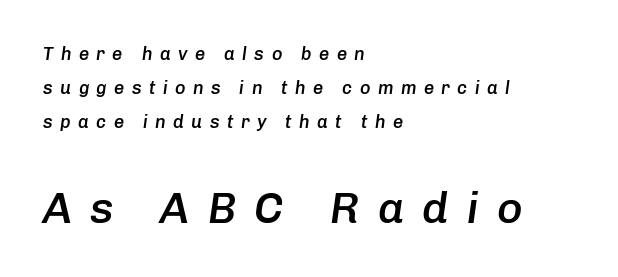
Scale increases going downward across the two blocks. Compared with an ordinary text face, these strokes are moderately heavier — a semibold. The passage shown is typed in a proportional face where columns would drift. Has an underline been added? It has not.
